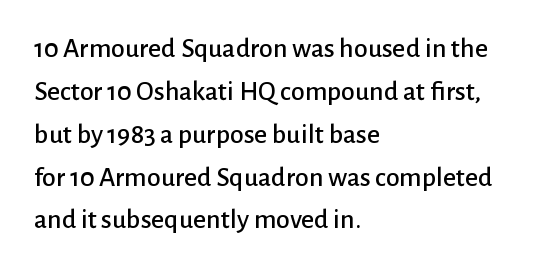
The image shows 28 px sans-serif type, upright; set left-aligned, normal line spacing (1.53x), normal letter spacing, not underlined; low stroke contrast and a medium x-height.
